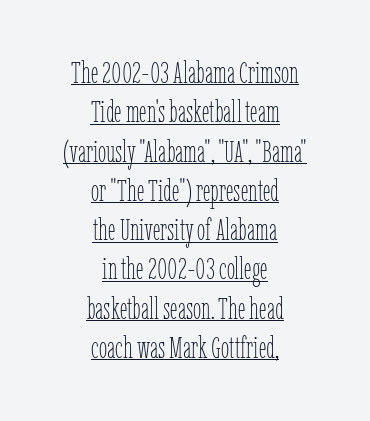
{"italic": "no", "bold": "no", "weight": "thin", "width": "condensed", "stroke_contrast": "low", "x_height": "medium", "monospaced": "no", "underline": "yes", "align": "center", "line_spacing": "normal", "line_spacing_ratio": 1.31, "letter_spacing": "normal", "letter_spacing_em": 0.0, "glyph_px": 30}
